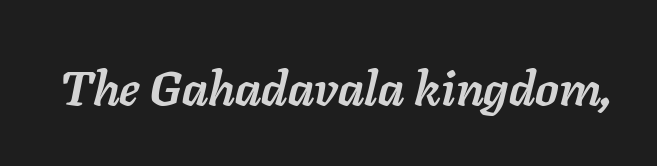
Characters are canted at an angle relative to the baseline's perpendicular. The area under the type is left untouched. This rendering leaves character spacing at its baseline value. Look at the stroke-to-counter ratio: heavy, a bold. Is this a fixed-width face? No — the glyphs have proportional, varying widths.
